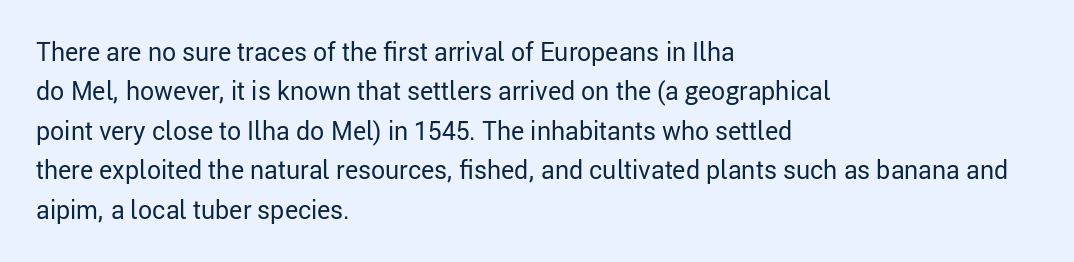
Q: Is the text bold? A: No.
Q: Is the text italic (slanted)? A: No, it is upright.
Q: Is the text underlined? A: No.
Q: How is the paragraph aligned? A: Left-aligned.
Q: Is the spacing between letters normal or unusually wide? A: Normal.
Q: Is the spacing between lines tight, normal or loose? A: Normal.
